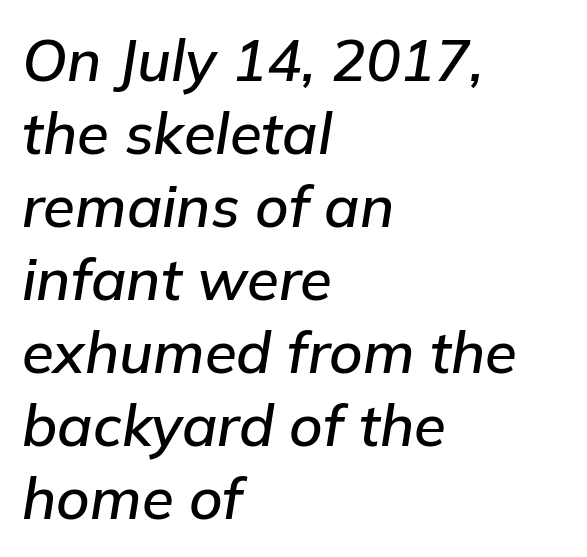
{"italic": "yes", "lean": "right", "slant_degrees": 9, "width": "normal", "stroke_contrast": "low", "x_height": "medium", "monospaced": "no", "underline": "no", "align": "left", "line_spacing": "normal", "line_spacing_ratio": 1.26, "letter_spacing": "normal", "letter_spacing_em": 0.0, "glyph_px": 58}
